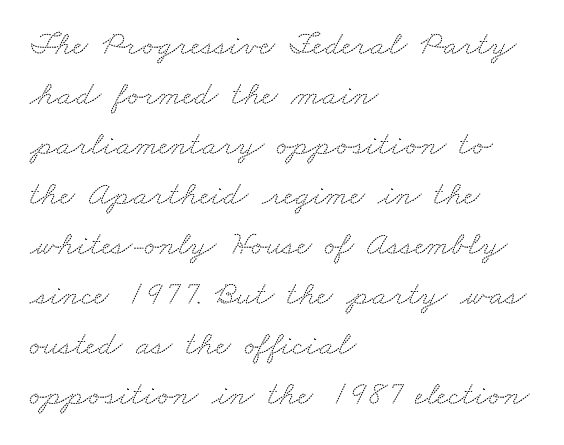
Q: Is the typeface a serif or a sans-serif typeface? A: Serif.
Q: Is the text underlined? A: No.
Q: How is the paragraph aligned? A: Left-aligned.
Q: Is the spacing between letters normal or unusually wide? A: Normal.
Q: Is the spacing between lines tight, normal or loose? A: Normal.
Q: Width (condensed, normal, or wide)? A: Wide.
Q: Stroke contrast? A: Medium.
Q: x-height? A: Small.
Q: Monospaced? A: No.
